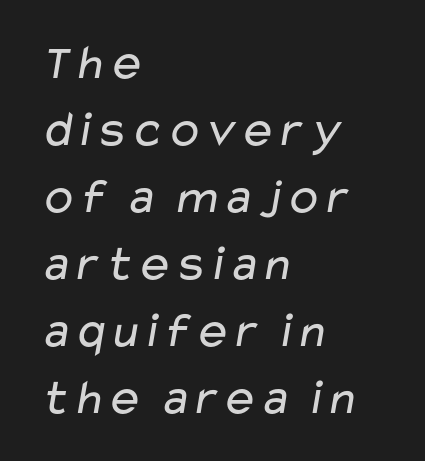
The image shows 50 px regular-weight, wide sans-serif type; set left-aligned, normal line spacing (1.34x), normal letter spacing, not underlined; low stroke contrast and a medium x-height.
